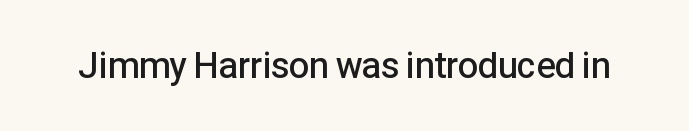
Q: Is the text bold? A: Semi-bold.
Q: Is the text italic (slanted)? A: No, it is upright.
Q: Is the typeface a serif or a sans-serif typeface? A: Sans-serif.
Q: Is the text underlined? A: No.
Q: Is the spacing between letters normal or unusually wide? A: Normal.
Q: Width (condensed, normal, or wide)? A: Normal.
Q: Stroke contrast? A: Low.
Q: x-height? A: Medium.
Q: Monospaced? A: No.
